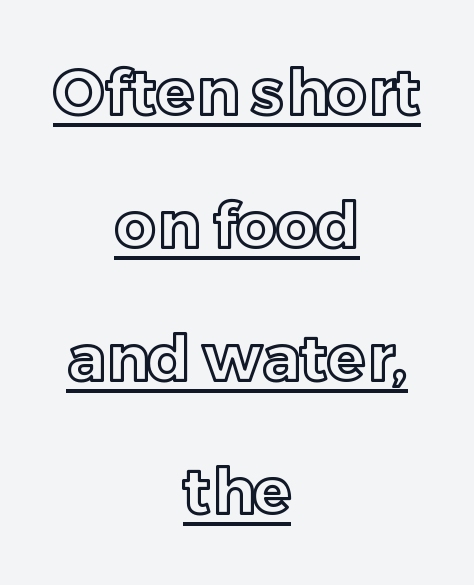
The image shows 63 px text type, upright; set centered, loose line spacing (2.11x), normal letter spacing, underlined; a medium x-height.
